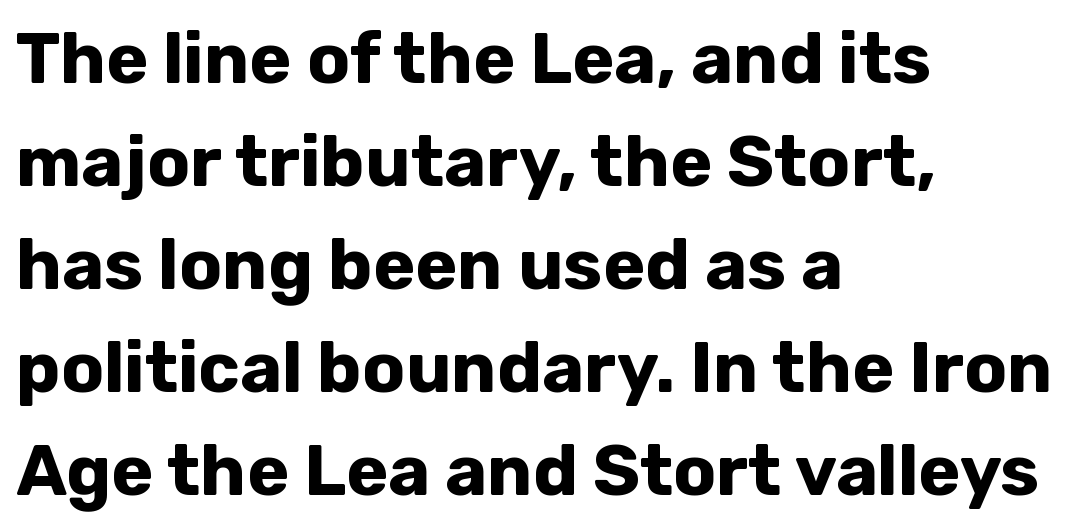
The image shows 71 px bold sans-serif type, upright; set left-aligned, normal line spacing (1.45x), normal letter spacing, not underlined; low stroke contrast and a medium x-height.
